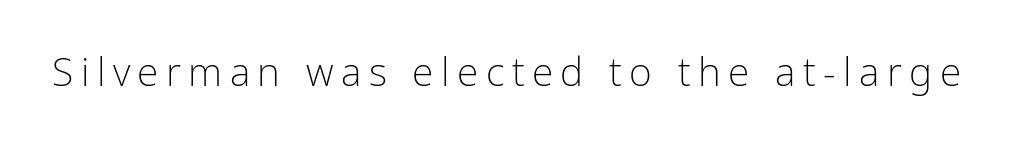
Q: Is the text bold? A: No.
Q: Is the text italic (slanted)? A: No, it is upright.
Q: Is the typeface a serif or a sans-serif typeface? A: Sans-serif.
Q: Is the text underlined? A: No.
Q: Width (condensed, normal, or wide)? A: Condensed.
Q: Stroke contrast? A: Low.
Q: x-height? A: Medium.
Q: Monospaced? A: No.
